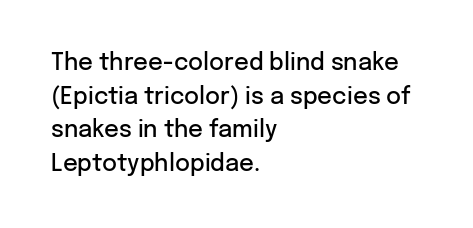
Q: Is the text bold? A: Semi-bold.
Q: Is the text italic (slanted)? A: No, it is upright.
Q: Is the text underlined? A: No.
Q: How is the paragraph aligned? A: Left-aligned.
Q: Is the spacing between letters normal or unusually wide? A: Normal.
Q: Is the spacing between lines tight, normal or loose? A: Normal.
